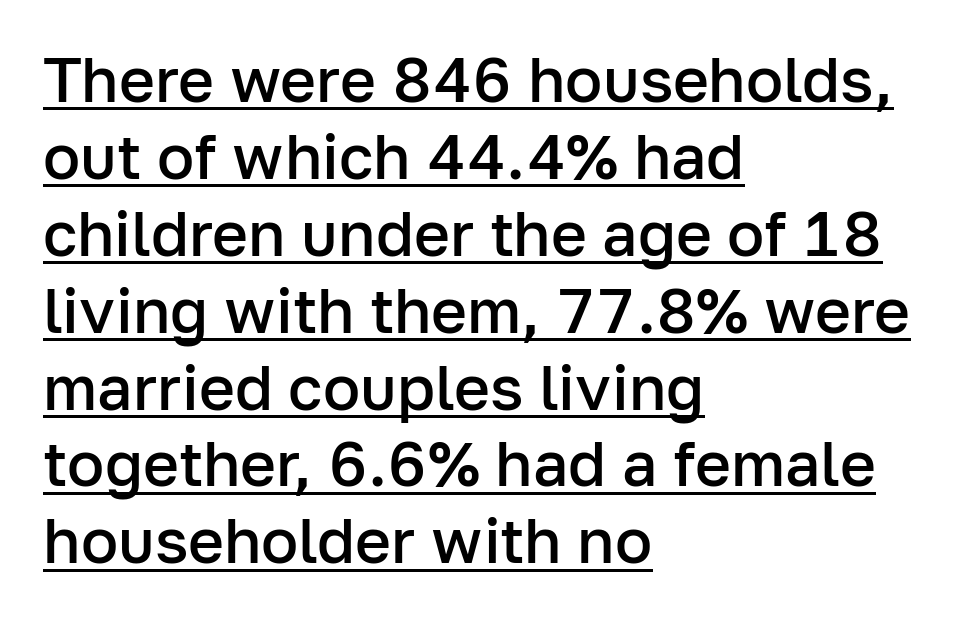
Typesetter's note: demi weight, one step under bold. Every character sits straight up, as roman type does. The lettering is marked with a stroke running underneath it. Character widths vary here, with narrow letters taking less room than wide ones.
